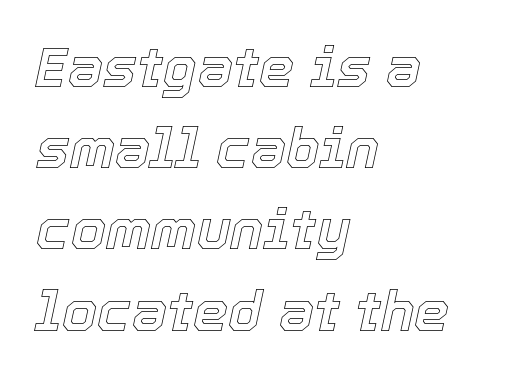
Characters follow at the spacing the type designer built in. Horizontal bands of white between lines are of average thickness. Descenders hang freely into open space. Looks like regular typesetting: each glyph gets only the width it needs. Designer's note — italics engaged. Teacher's note: observe the even left margin — that is flush-left alignment.
